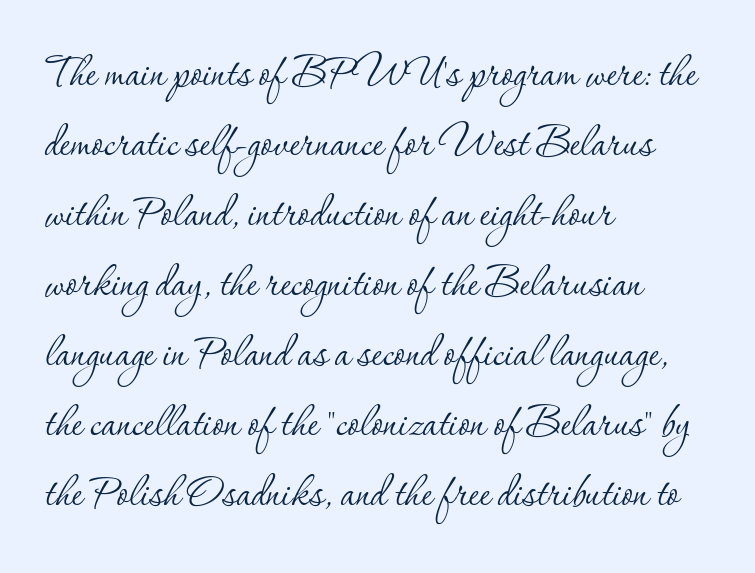
The image shows 53 px thin serif type; set left-aligned, normal line spacing (1.32x), normal letter spacing, not underlined; low stroke contrast and a small x-height.
